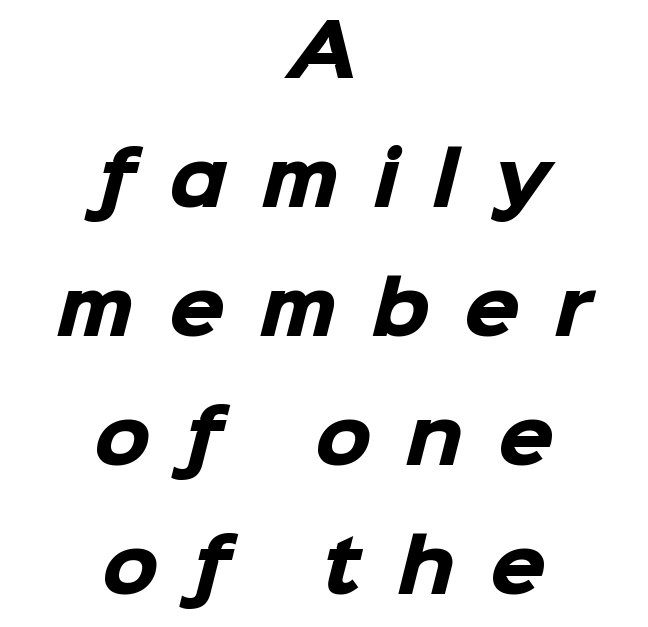
Tracking here is generous; glyphs stand well apart from one another. Spacing verdict: proportional, widths tailored to each character. Check where the strokes stop: nothing finishes them off — pure sans. The paragraph has two soft edges and a firm central axis. Descender tails drop into unmarked territory.
